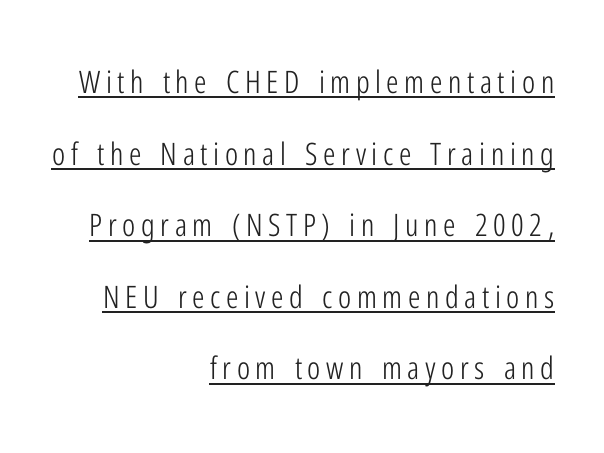
The image shows 31 px light, condensed sans-serif type, upright; set right-aligned, loose line spacing (2.31x), underlined; low stroke contrast and a medium x-height.
